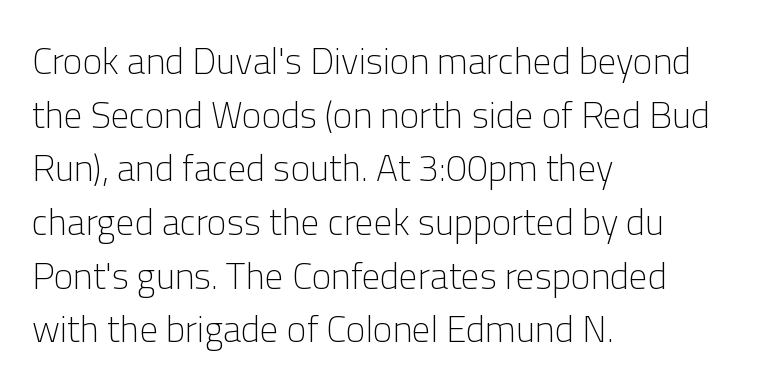
Has an underline been added? It has not. Looks like regular typesetting: each glyph gets only the width it needs. Compared with typical body copy, the letter spacing here is the same. One-word summary of the alignment: left. Stroke terminals: plain, sans-serif. A typesetter would mark this as roman, not italic.
